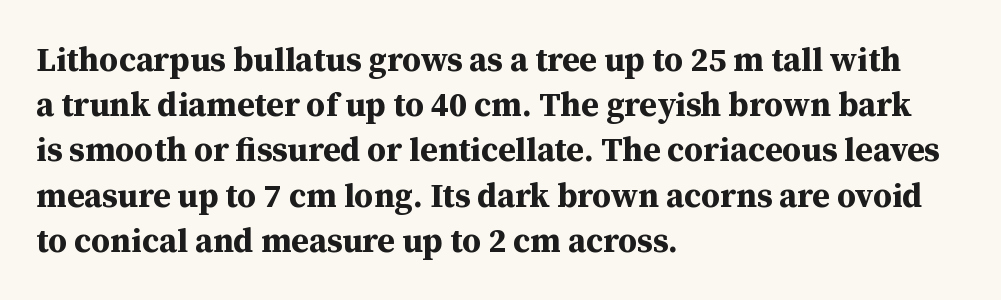
Q: Is the text bold? A: Yes.
Q: Is the text italic (slanted)? A: No, it is upright.
Q: Is the typeface a serif or a sans-serif typeface? A: Serif.
Q: Is the text underlined? A: No.
Q: How is the paragraph aligned? A: Left-aligned.
Q: Is the spacing between letters normal or unusually wide? A: Normal.
Q: Is the spacing between lines tight, normal or loose? A: Normal.
Q: Width (condensed, normal, or wide)? A: Normal.
Q: Stroke contrast? A: Medium.
Q: x-height? A: Medium.
Q: Monospaced? A: No.
